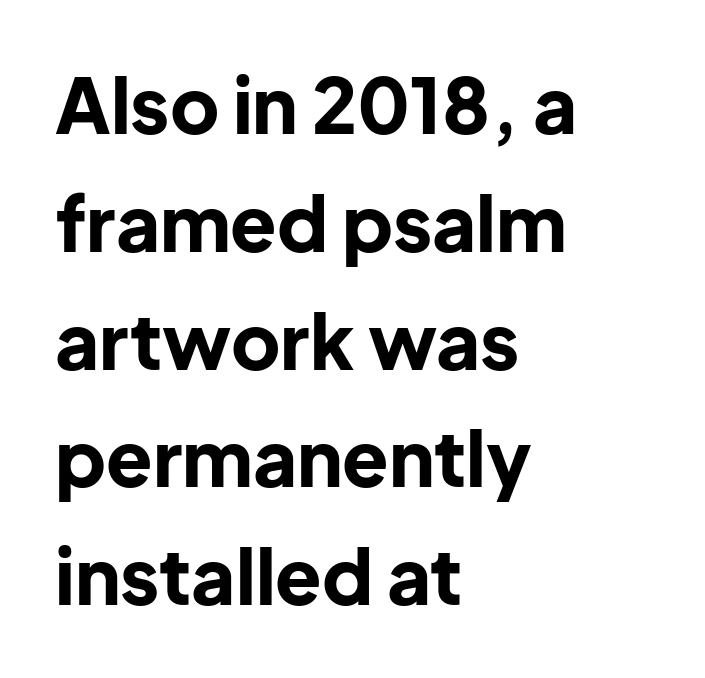
Q: Is the text bold? A: Yes.
Q: Is the text italic (slanted)? A: No, it is upright.
Q: Is the typeface a serif or a sans-serif typeface? A: Sans-serif.
Q: Is the text underlined? A: No.
Q: How is the paragraph aligned? A: Left-aligned.
Q: Is the spacing between letters normal or unusually wide? A: Normal.
Q: Is the spacing between lines tight, normal or loose? A: Normal.
Q: Width (condensed, normal, or wide)? A: Normal.
Q: Stroke contrast? A: Low.
Q: x-height? A: Medium.
Q: Monospaced? A: No.
